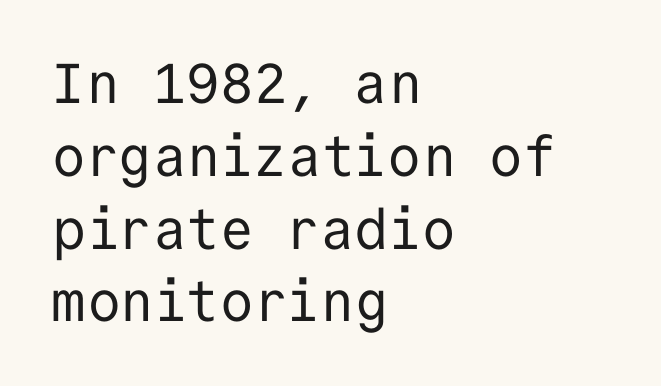
{"serif": "no", "italic": "no", "bold": "no", "weight": "regular", "width": "normal", "stroke_contrast": "low", "x_height": "medium", "monospaced": "yes", "underline": "no", "align": "left", "line_spacing": "normal", "line_spacing_ratio": 1.3, "letter_spacing": "normal", "letter_spacing_em": 0.0, "glyph_px": 56}
